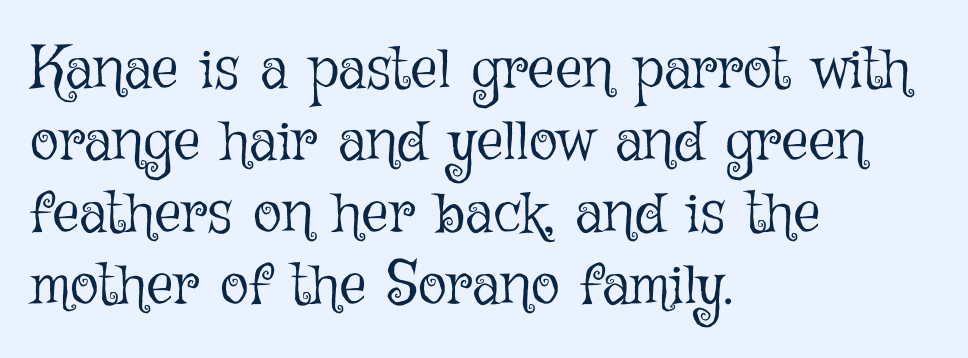
The image shows 60 px light type, upright; set left-aligned, line spacing 1.2x, normal letter spacing, not underlined; low stroke contrast and a medium x-height.
